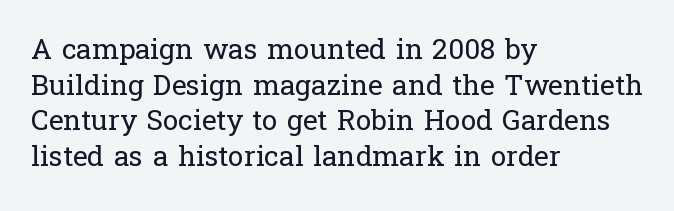
The passage shown is not underscored anywhere. Students, note that the glyphs here touch the page at normal intervals. Evenly set lines give the paragraph a standard silhouette. Serifs: yes, visible at the terminals of the letterforms. This is not heavy type; no bold has been used.
